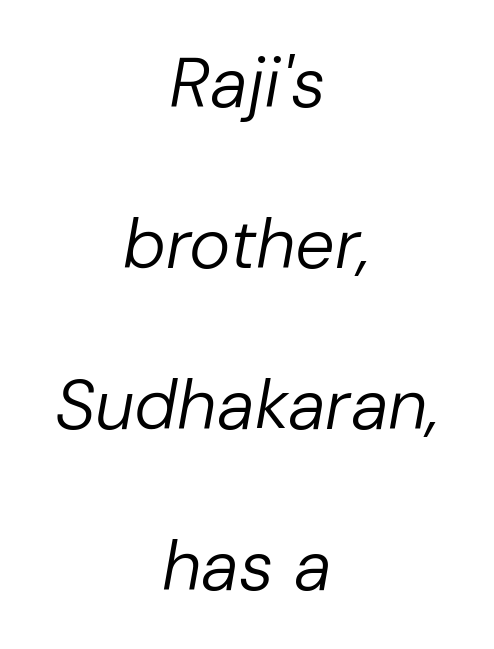
The axis of the letterforms is tilted away from vertical. Proportional: the letters do not fall into vertical columns. Plain, unruled lines of type. In terms of leading, this rendering errs on the spacious side. These lines keep a tight, regular rhythm from letter to letter.
